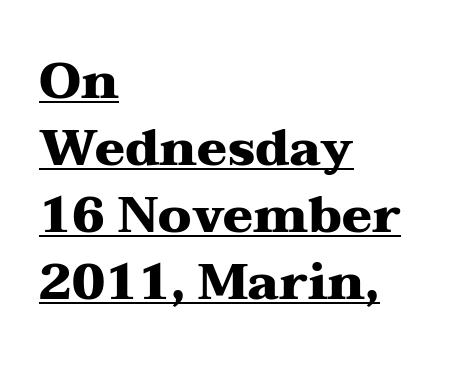
You could not count columns in this text — the font is proportionally spaced. Visually the block forms a straight wall on the left and a jagged coastline on the right. Glyph-to-glyph distance matches everyday printed text. In terms of letterform style, serifs are clearly present.
